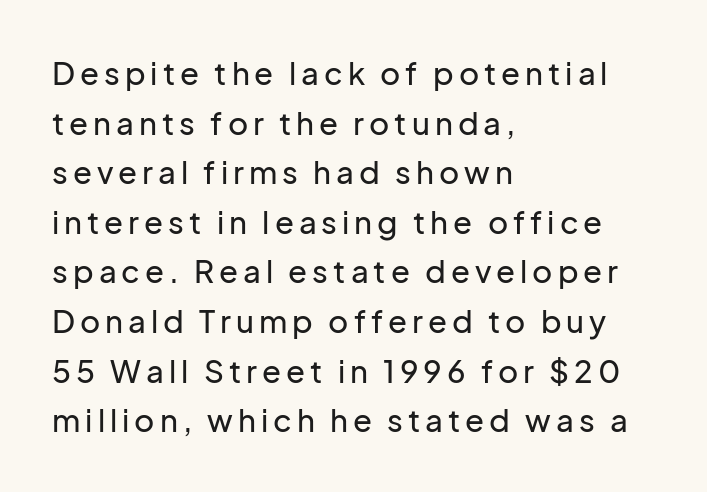
Q: Is the text italic (slanted)? A: No, it is upright.
Q: Is the typeface a serif or a sans-serif typeface? A: Sans-serif.
Q: Is the text underlined? A: No.
Q: How is the paragraph aligned? A: Left-aligned.
Q: Is the spacing between lines tight, normal or loose? A: Normal.
Q: Width (condensed, normal, or wide)? A: Normal.
Q: Stroke contrast? A: Low.
Q: x-height? A: Medium.
Q: Monospaced? A: No.
